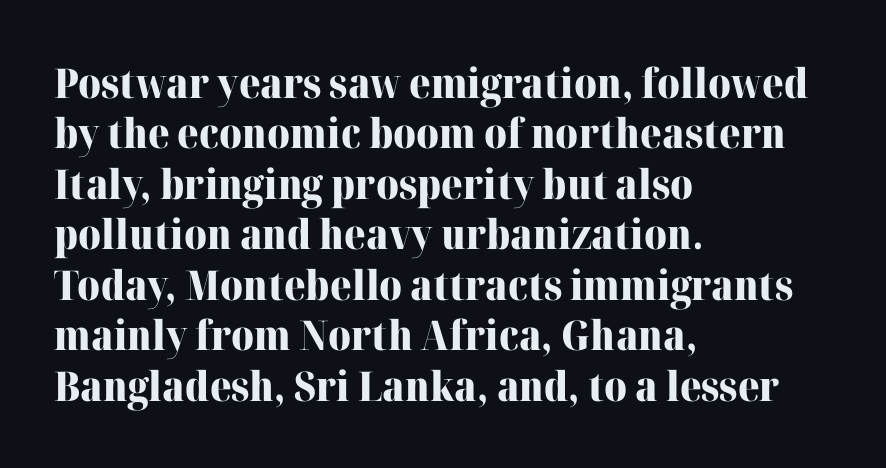
Pretty heavy lettering here — definitely bold. Which margin do the lines hug? The left one — the right edge is uneven. Check under the words: just untouched page. Does extra space separate the letters? No, they use regular spacing.
